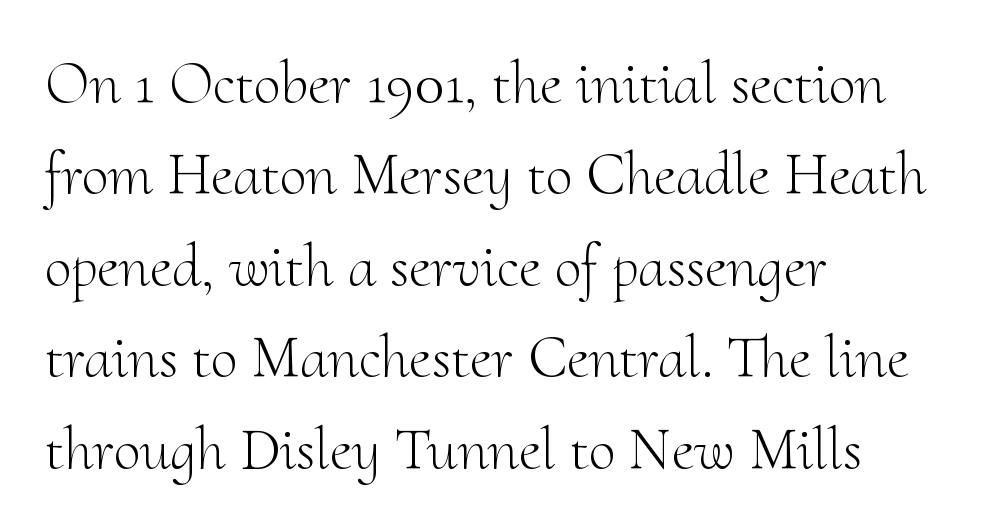
Q: Is the text bold? A: No.
Q: Is the text italic (slanted)? A: No, it is upright.
Q: Is the typeface a serif or a sans-serif typeface? A: Serif.
Q: Is the text underlined? A: No.
Q: How is the paragraph aligned? A: Left-aligned.
Q: Is the spacing between letters normal or unusually wide? A: Normal.
Q: Is the spacing between lines tight, normal or loose? A: Normal.
Q: Width (condensed, normal, or wide)? A: Normal.
Q: Stroke contrast? A: Medium.
Q: x-height? A: Small.
Q: Monospaced? A: No.
